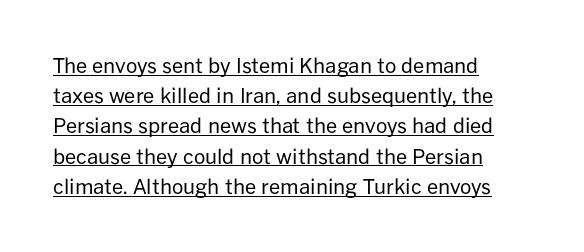
Q: Is the text bold? A: No.
Q: Is the text italic (slanted)? A: No, it is upright.
Q: Is the text underlined? A: Yes.
Q: How is the paragraph aligned? A: Left-aligned.
Q: Is the spacing between letters normal or unusually wide? A: Normal.
Q: Is the spacing between lines tight, normal or loose? A: Normal.
